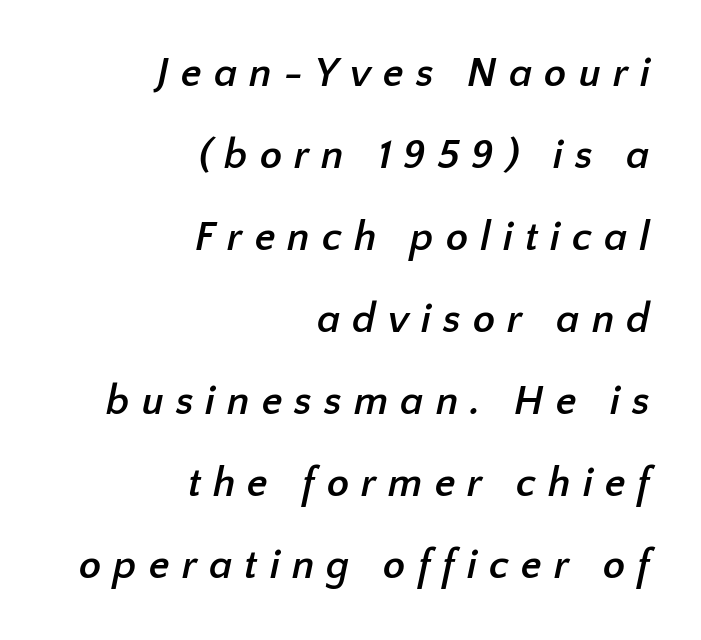
Q: Is the text bold? A: Yes.
Q: Is the typeface a serif or a sans-serif typeface? A: Sans-serif.
Q: Is the text underlined? A: No.
Q: How is the paragraph aligned? A: Right-aligned.
Q: Is the spacing between letters normal or unusually wide? A: Unusually wide.
Q: Is the spacing between lines tight, normal or loose? A: Loose.
Q: Width (condensed, normal, or wide)? A: Normal.
Q: Stroke contrast? A: Low.
Q: x-height? A: Medium.
Q: Monospaced? A: No.
